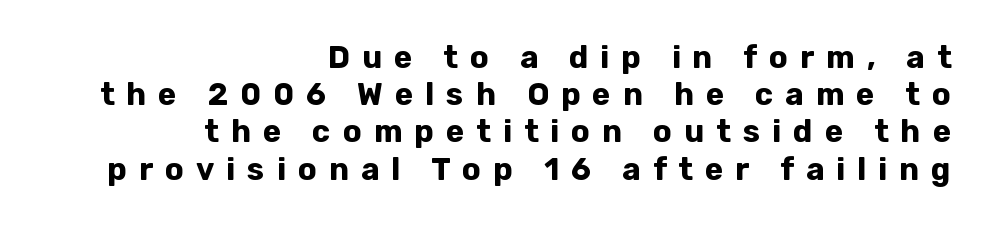
Q: Is the text bold? A: Yes.
Q: Is the text italic (slanted)? A: No, it is upright.
Q: Is the typeface a serif or a sans-serif typeface? A: Sans-serif.
Q: Is the text underlined? A: No.
Q: How is the paragraph aligned? A: Right-aligned.
Q: Is the spacing between letters normal or unusually wide? A: Unusually wide.
Q: Width (condensed, normal, or wide)? A: Normal.
Q: Stroke contrast? A: Low.
Q: x-height? A: Medium.
Q: Monospaced? A: No.
